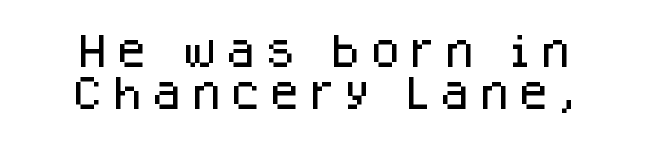
Q: Is the text italic (slanted)? A: No, it is upright.
Q: Is the typeface a serif or a sans-serif typeface? A: Sans-serif.
Q: Is the text underlined? A: No.
Q: Is the spacing between letters normal or unusually wide? A: Unusually wide.
Q: Width (condensed, normal, or wide)? A: Normal.
Q: Stroke contrast? A: Low.
Q: x-height? A: Large.
Q: Monospaced? A: No.
